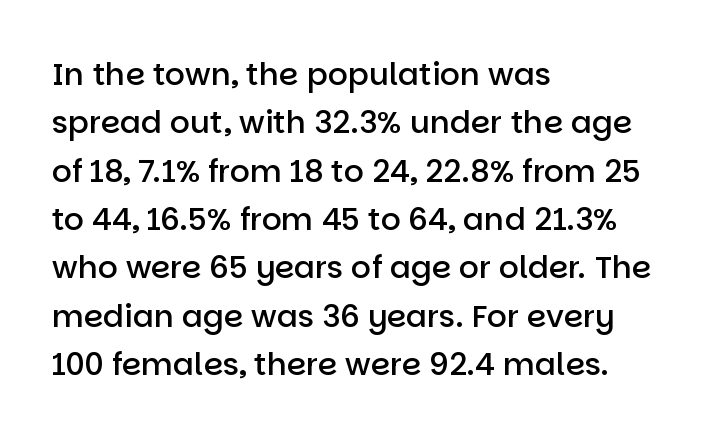
Q: Is the text bold? A: Semi-bold.
Q: Is the text italic (slanted)? A: No, it is upright.
Q: Is the typeface a serif or a sans-serif typeface? A: Sans-serif.
Q: Is the text underlined? A: No.
Q: How is the paragraph aligned? A: Left-aligned.
Q: Is the spacing between letters normal or unusually wide? A: Normal.
Q: Is the spacing between lines tight, normal or loose? A: Normal.
Q: Width (condensed, normal, or wide)? A: Normal.
Q: Stroke contrast? A: Low.
Q: x-height? A: Large.
Q: Monospaced? A: No.
